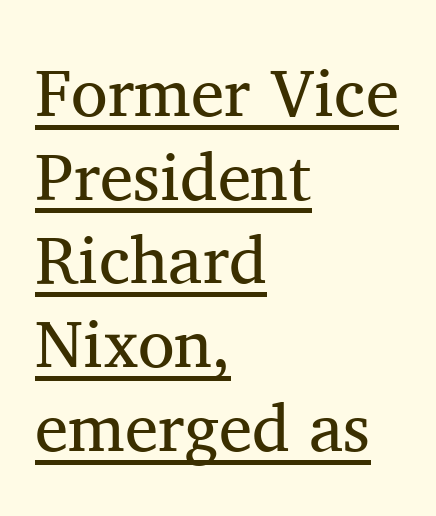
Q: Is the text bold? A: No.
Q: Is the text italic (slanted)? A: No, it is upright.
Q: Is the typeface a serif or a sans-serif typeface? A: Serif.
Q: Is the text underlined? A: Yes.
Q: How is the paragraph aligned? A: Left-aligned.
Q: Is the spacing between letters normal or unusually wide? A: Normal.
Q: Is the spacing between lines tight, normal or loose? A: Normal.
Q: Width (condensed, normal, or wide)? A: Normal.
Q: Stroke contrast? A: Medium.
Q: x-height? A: Medium.
Q: Monospaced? A: No.
